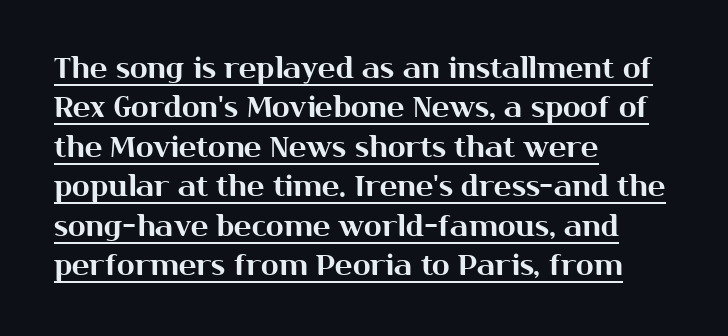
Q: Is the text italic (slanted)? A: No, it is upright.
Q: Is the typeface a serif or a sans-serif typeface? A: Sans-serif.
Q: Is the text underlined? A: Yes.
Q: How is the paragraph aligned? A: Left-aligned.
Q: Is the spacing between letters normal or unusually wide? A: Normal.
Q: Is the spacing between lines tight, normal or loose? A: Normal.
Q: Width (condensed, normal, or wide)? A: Normal.
Q: Stroke contrast? A: Medium.
Q: x-height? A: Medium.
Q: Monospaced? A: No.
